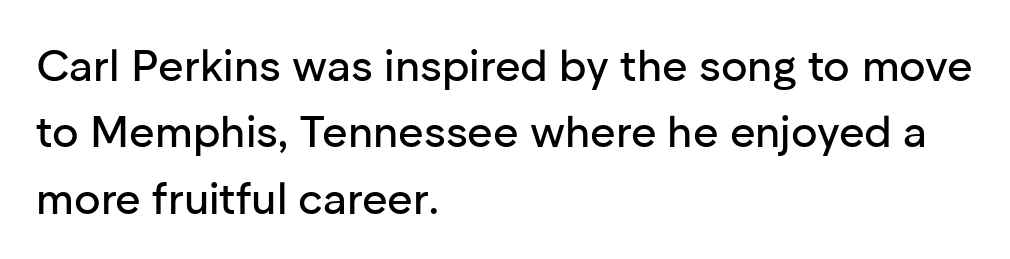
Q: Is the text italic (slanted)? A: No, it is upright.
Q: Is the typeface a serif or a sans-serif typeface? A: Sans-serif.
Q: Is the text underlined? A: No.
Q: How is the paragraph aligned? A: Left-aligned.
Q: Is the spacing between letters normal or unusually wide? A: Normal.
Q: Is the spacing between lines tight, normal or loose? A: Normal.
Q: Width (condensed, normal, or wide)? A: Normal.
Q: Stroke contrast? A: Low.
Q: x-height? A: Medium.
Q: Monospaced? A: No.
